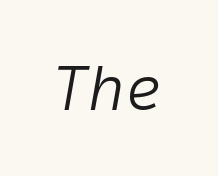
A typesetter would call this zero additional tracking. The letters march in equal steps, a hallmark of fixed-pitch type. Nobody drew a line under any word here. This is not heavy type; no bold has been used.
